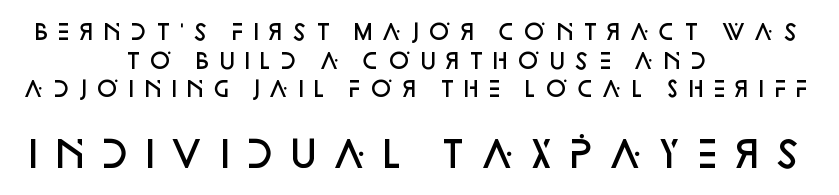
The image shows 36 px semibold sans-serif type, upright; set centered, normal line spacing (1.36x), unusually wide letter spacing (+0.21 em), not underlined; the second (bottom) block is 1.71x larger; low stroke contrast and a large x-height.
